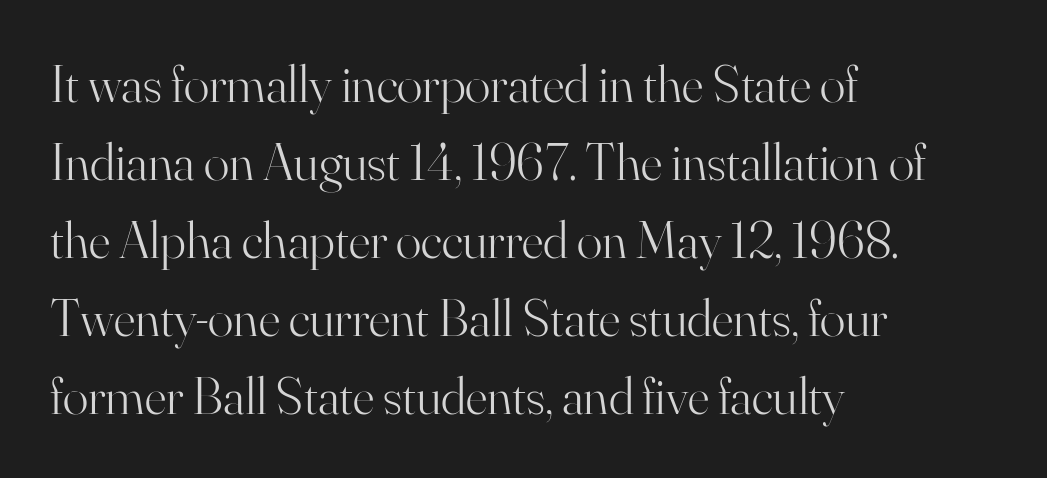
The image shows 53 px light serif type, upright; set left-aligned, normal line spacing (1.47x), normal letter spacing, not underlined; high stroke contrast and a small x-height.
